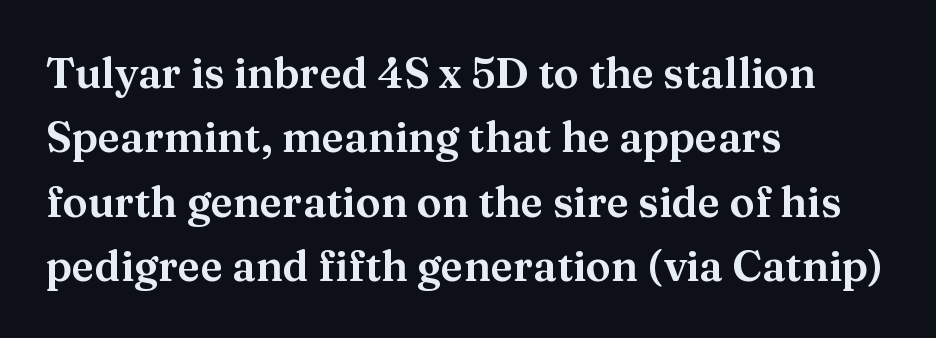
Q: Is the text italic (slanted)? A: No, it is upright.
Q: Is the typeface a serif or a sans-serif typeface? A: Serif.
Q: Is the text underlined? A: No.
Q: How is the paragraph aligned? A: Left-aligned.
Q: Is the spacing between letters normal or unusually wide? A: Normal.
Q: Is the spacing between lines tight, normal or loose? A: Normal.
Q: Width (condensed, normal, or wide)? A: Normal.
Q: Stroke contrast? A: Medium.
Q: x-height? A: Medium.
Q: Monospaced? A: No.
